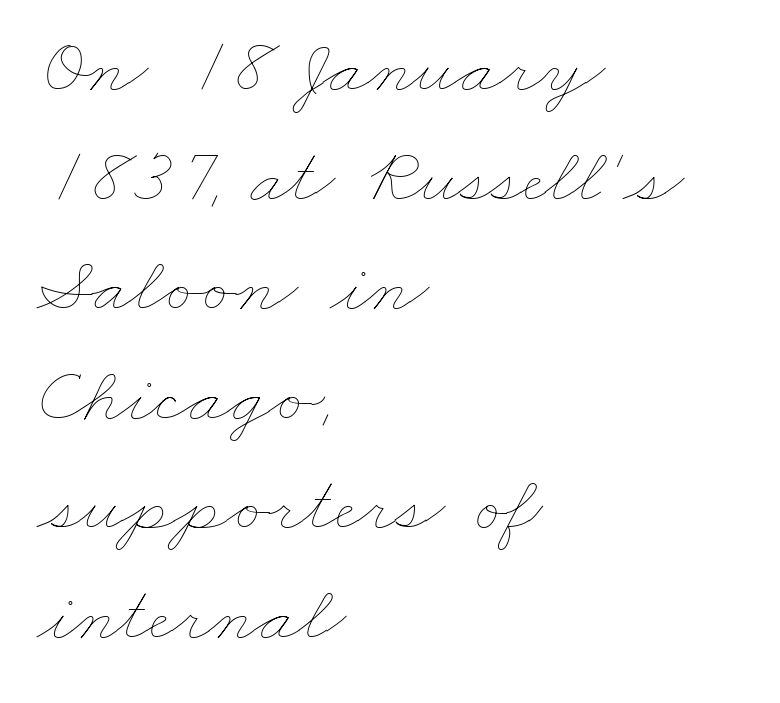
Q: Is the text bold? A: No.
Q: Is the text underlined? A: No.
Q: How is the paragraph aligned? A: Left-aligned.
Q: Is the spacing between letters normal or unusually wide? A: Normal.
Q: Is the spacing between lines tight, normal or loose? A: Normal.
Q: Width (condensed, normal, or wide)? A: Wide.
Q: Stroke contrast? A: Low.
Q: x-height? A: Small.
Q: Monospaced? A: No.
